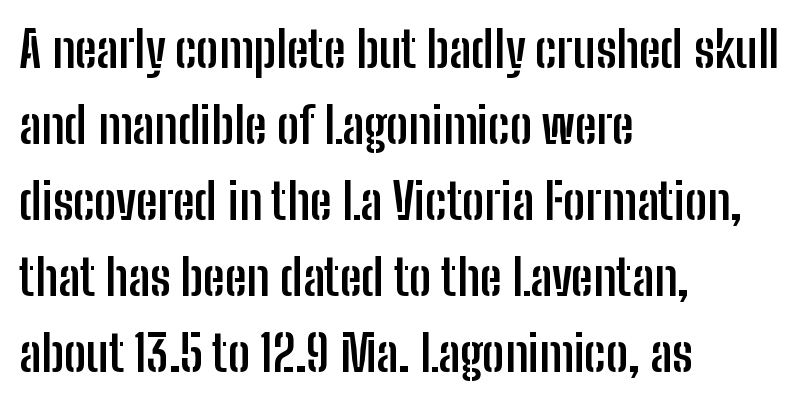
Set as a true bold cut, around the 700 mark. The lines sit at an ordinary, default distance from one another. This rendering features lettering with no underline. Leftover space on each line is placed entirely after the last word. Default kerning and tracking; the words read as compact shapes.
